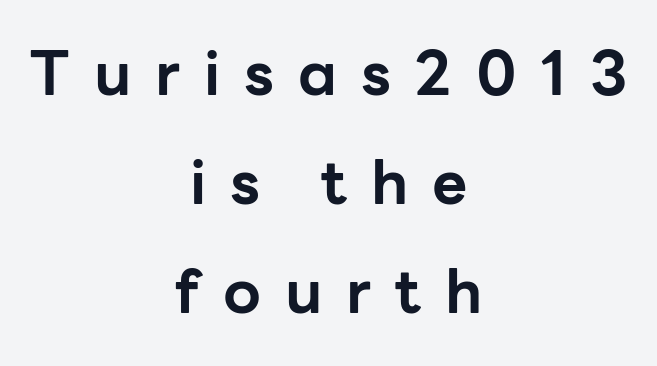
Q: Is the text bold? A: Yes.
Q: Is the text italic (slanted)? A: No, it is upright.
Q: Is the typeface a serif or a sans-serif typeface? A: Sans-serif.
Q: Is the text underlined? A: No.
Q: How is the paragraph aligned? A: Centered.
Q: Is the spacing between letters normal or unusually wide? A: Unusually wide.
Q: Width (condensed, normal, or wide)? A: Normal.
Q: Stroke contrast? A: Low.
Q: x-height? A: Medium.
Q: Monospaced? A: No.
